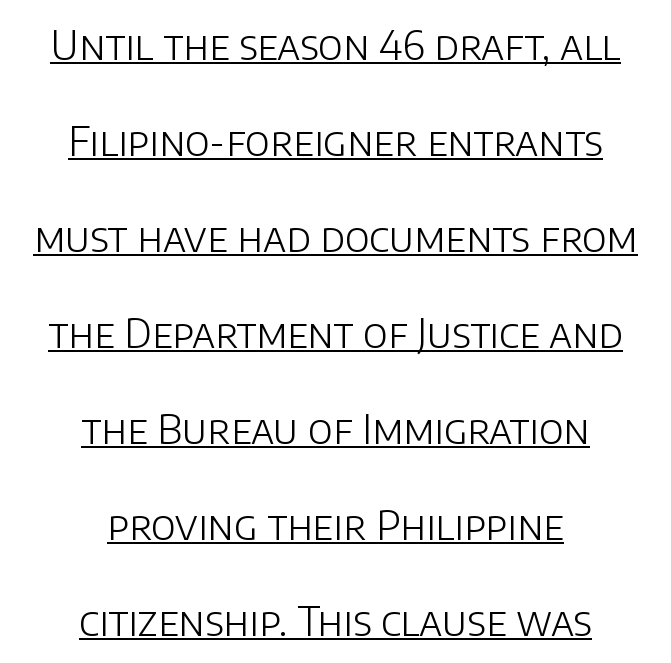
The image shows 40 px light sans-serif type, upright; set centered, loose line spacing (2.4x), normal letter spacing, underlined; low stroke contrast and a large x-height.
